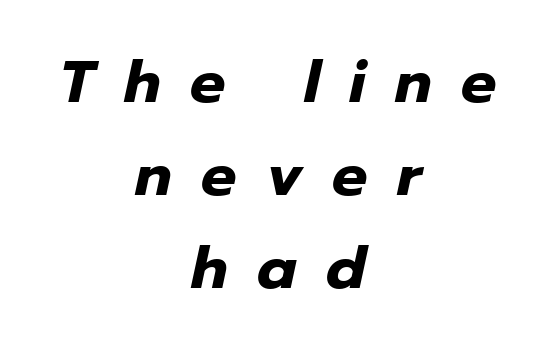
Underline: absent. Notice how thick the strokes are: this is what a full bold looks like. The rendering uses natural spacing where letterforms have individual widths. The text block is weighted toward neither margin, spreading evenly from the middle.
